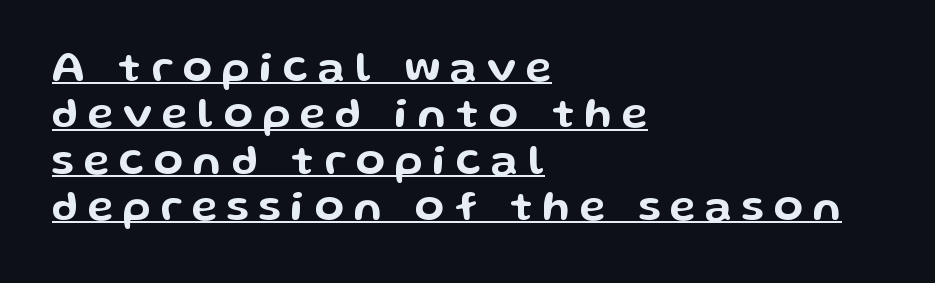
{"serif": "no", "italic": "no", "width": "wide", "stroke_contrast": "low", "x_height": "medium", "monospaced": "no", "underline": "yes", "align": "left", "line_spacing": "tight", "line_spacing_ratio": 1.08, "letter_spacing": "wide", "letter_spacing_em": 0.23, "glyph_px": 43}
